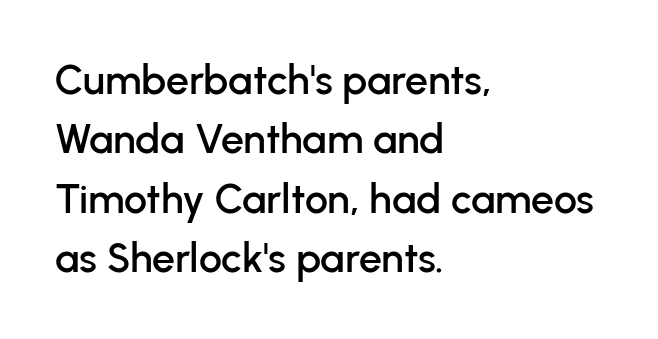
The image shows 41 px sans-serif type, upright; set left-aligned, normal line spacing (1.45x), normal letter spacing, not underlined; low stroke contrast and a medium x-height.
